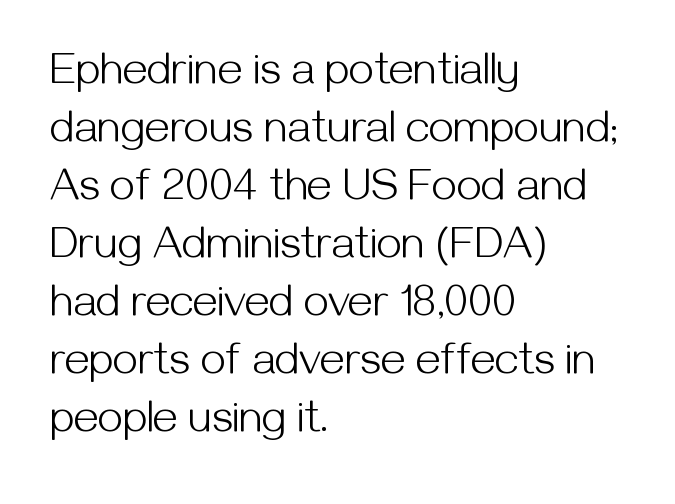
The image shows 45 px light sans-serif type, upright; set left-aligned, normal line spacing (1.29x), normal letter spacing, not underlined; medium stroke contrast and a medium x-height.
